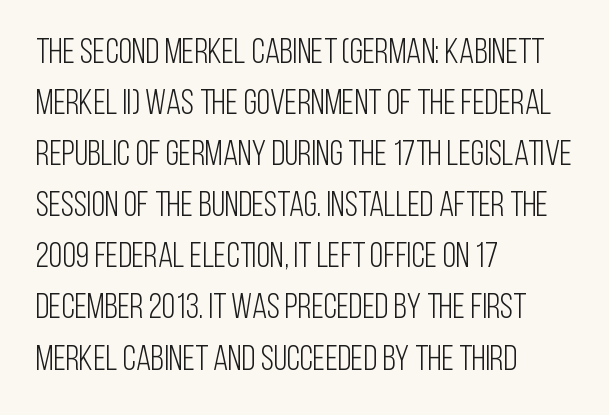
Has an underline been added? It has not. No extra tracking has been applied to these lines. Is this a fixed-width face? No — the glyphs have proportional, varying widths. The typeface chosen for these lines omits serifs.
